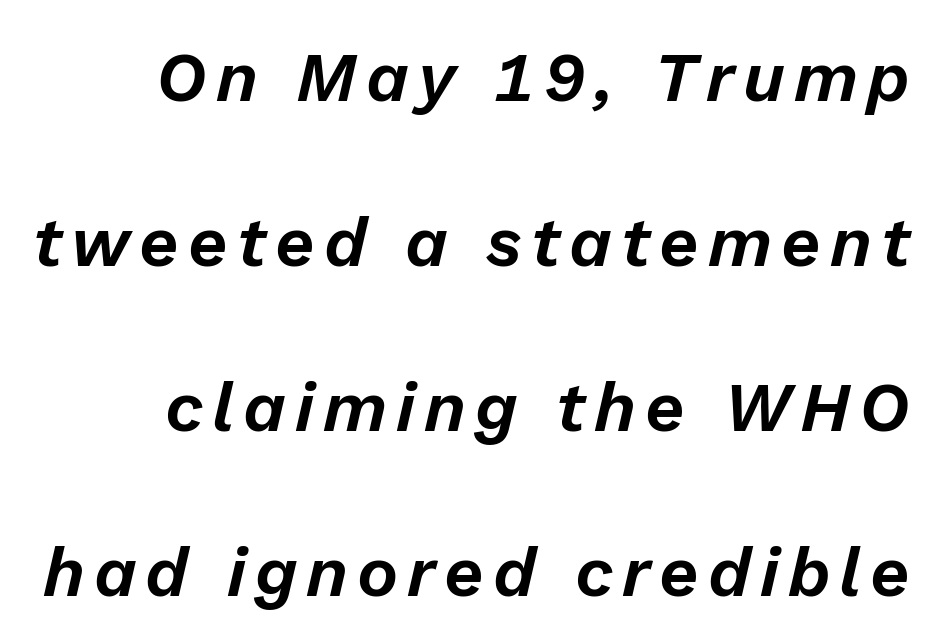
{"italic": "yes", "lean": "right", "slant_degrees": 13, "width": "normal", "stroke_contrast": "low", "x_height": "medium", "monospaced": "no", "underline": "no", "line_spacing": "loose", "line_spacing_ratio": 2.39, "glyph_px": 69}
